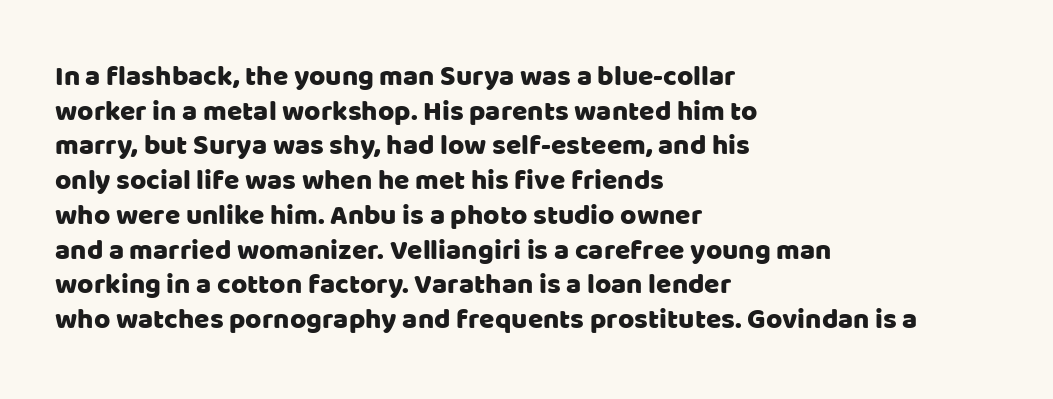
Q: Is the text italic (slanted)? A: No, it is upright.
Q: Is the typeface a serif or a sans-serif typeface? A: Sans-serif.
Q: Is the text underlined? A: No.
Q: How is the paragraph aligned? A: Left-aligned.
Q: Is the spacing between letters normal or unusually wide? A: Normal.
Q: Width (condensed, normal, or wide)? A: Normal.
Q: Stroke contrast? A: Low.
Q: x-height? A: Large.
Q: Monospaced? A: No.
